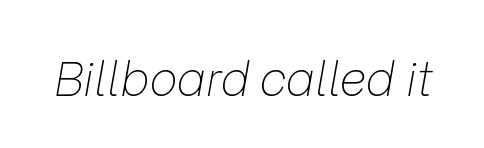
What stands out about the letter spacing? Nothing — it is the standard amount. A typesetter would call this proportional, since set widths differ per character. Each row of text sits above clean, open space. This is oblique type, the kind used for emphasis or titles. Heaviness? Minimal to ordinary, like unemphasized prose.
